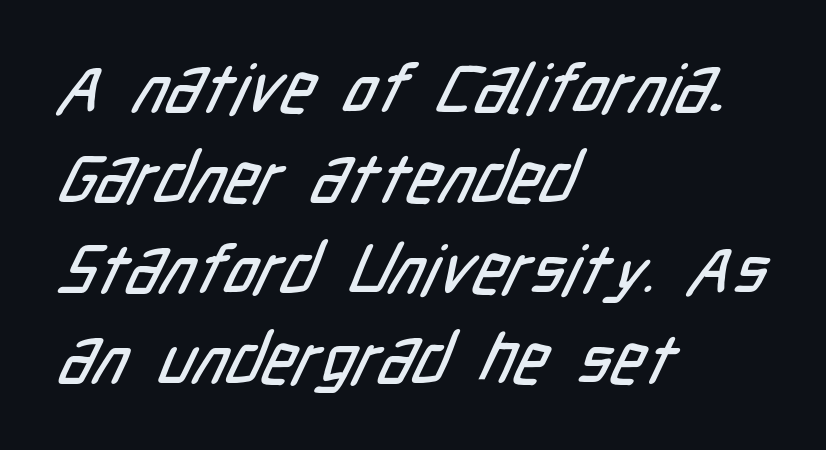
The image shows 69 px condensed sans-serif type; set left-aligned, normal line spacing (1.31x), normal letter spacing, not underlined; low stroke contrast and a medium x-height.
